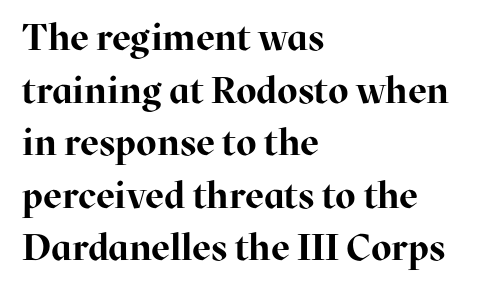
These lines keep a tight, regular rhythm from letter to letter. Note the varied advance widths — an 'i' is clearly narrower than an 'm'. Font category for this specimen: serif. Pretty heavy lettering here — definitely bold. Underlining? Definitely not there. The font's upright variant was chosen for this text.
